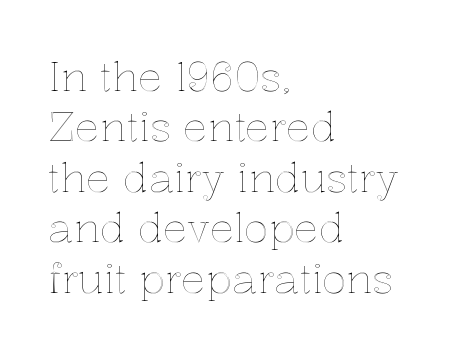
{"italic": "no", "width": "normal", "x_height": "medium", "monospaced": "no", "underline": "no", "align": "left", "line_spacing_ratio": 1.23, "letter_spacing": "normal", "letter_spacing_em": 0.0, "glyph_px": 41}
